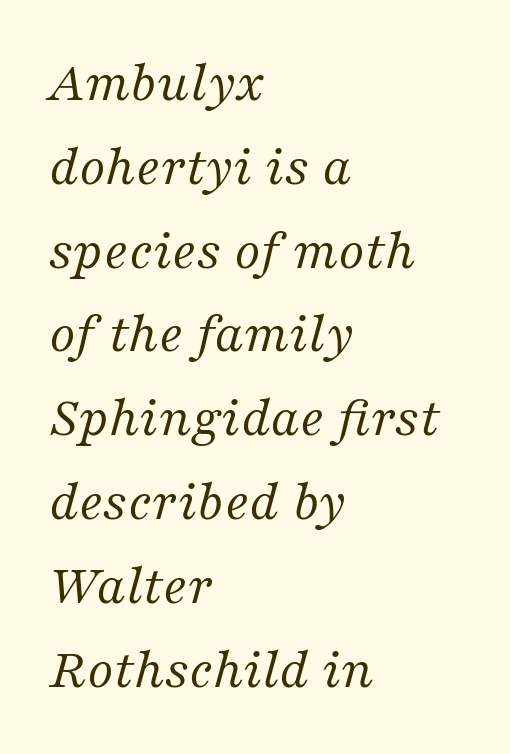
A bare baseline throughout the passage. Does the type have serifs? Yes, each stem ends in a small foot. Normally led — the rows are evenly, conventionally spaced. The text block is weighted toward the left margin, trailing off unevenly rightward.
